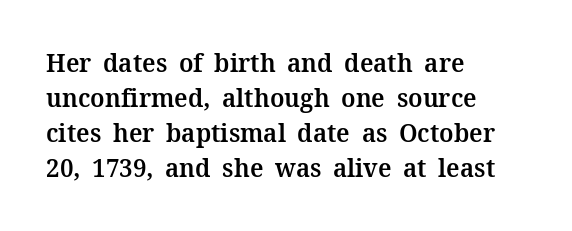
The image shows 26 px text type, upright; set left-aligned, normal line spacing (1.34x), normal letter spacing, not underlined.
